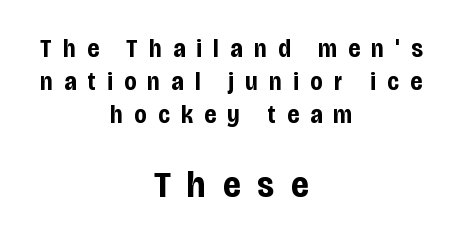
{"serif": "no", "italic": "no", "bold": "yes", "weight": "bold", "width": "condensed", "stroke_contrast": "low", "x_height": "large", "monospaced": "no", "underline": "no", "align": "center", "line_spacing": "normal", "line_spacing_ratio": 1.32, "letter_spacing": "wide", "letter_spacing_em": 0.46, "larger_block": "second", "size_ratio": 1.48, "glyph_px": 37}
